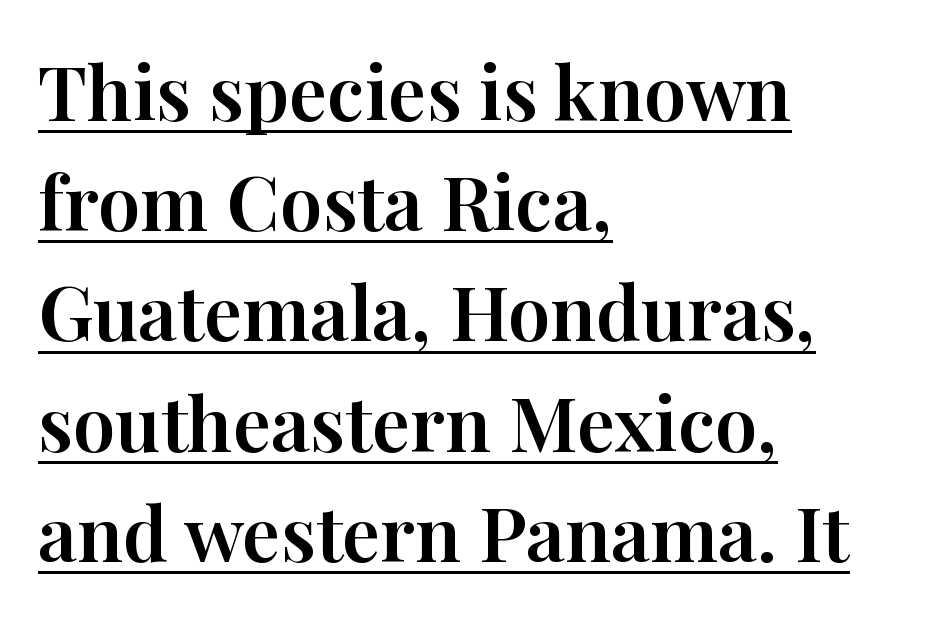
Q: Is the text italic (slanted)? A: No, it is upright.
Q: Is the typeface a serif or a sans-serif typeface? A: Serif.
Q: Is the text underlined? A: Yes.
Q: How is the paragraph aligned? A: Left-aligned.
Q: Is the spacing between letters normal or unusually wide? A: Normal.
Q: Is the spacing between lines tight, normal or loose? A: Normal.
Q: Width (condensed, normal, or wide)? A: Normal.
Q: Stroke contrast? A: High.
Q: x-height? A: Medium.
Q: Monospaced? A: No.
